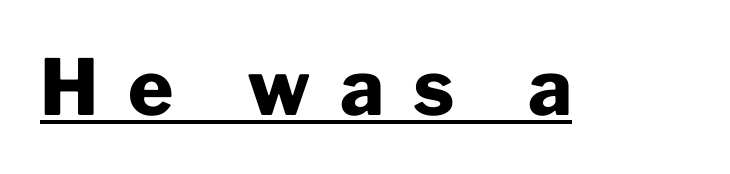
The image shows 77 px heavy sans-serif type, upright; set unusually wide letter spacing (+0.38 em), underlined; low stroke contrast and a medium x-height.
